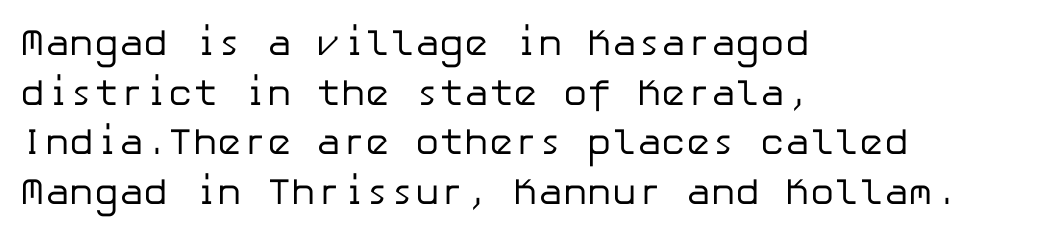
Q: Is the text bold? A: No.
Q: Is the text italic (slanted)? A: No, it is upright.
Q: Is the typeface a serif or a sans-serif typeface? A: Sans-serif.
Q: Is the text underlined? A: No.
Q: How is the paragraph aligned? A: Left-aligned.
Q: Is the spacing between letters normal or unusually wide? A: Normal.
Q: Is the spacing between lines tight, normal or loose? A: Normal.
Q: Width (condensed, normal, or wide)? A: Normal.
Q: Stroke contrast? A: Low.
Q: x-height? A: Medium.
